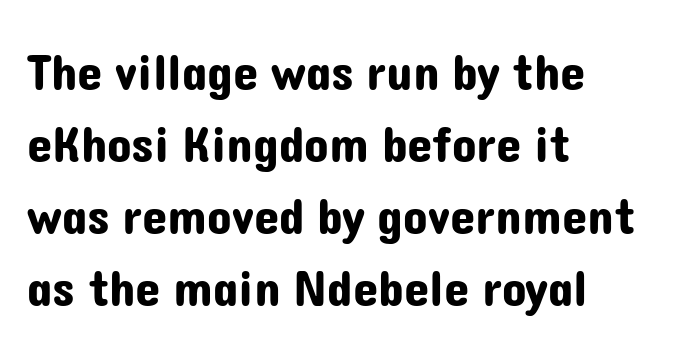
The image shows 51 px sans-serif type, upright; set left-aligned, normal line spacing (1.41x), normal letter spacing, not underlined; low stroke contrast and a medium x-height.
